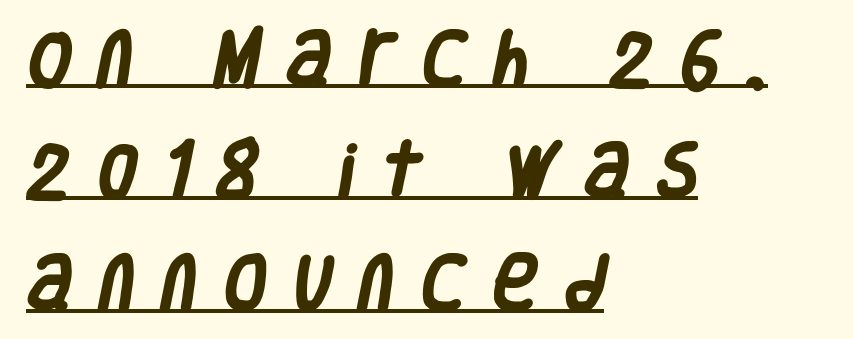
Note the varied advance widths — an 'i' is clearly narrower than an 'm'. What stands out about the letter spacing? Its width — letters are far apart. The text block is weighted toward the left margin, trailing off unevenly rightward. Does the type have serifs? No, each stem ends abruptly.
